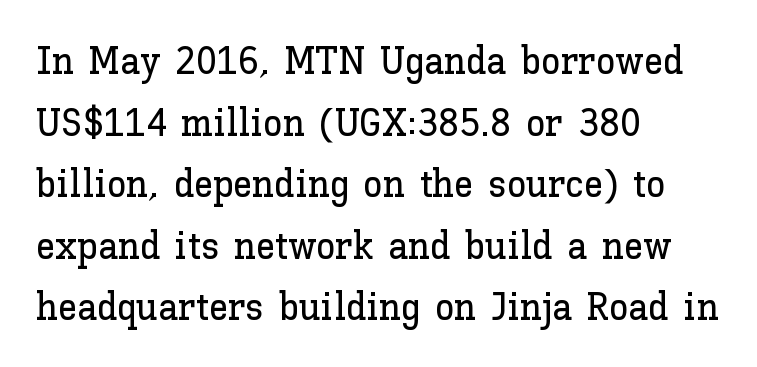
The type is set solid horizontally, with unmodified tracking. Notice how the stems are strictly vertical — no italics here. Whoever set this chose a conventional vertical rhythm. You could not count columns in this text — the font is proportionally spaced. Lines of text with bare space underneath.
